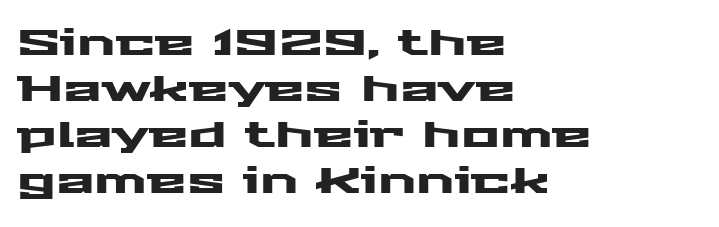
The image shows 36 px wide sans-serif type, upright; set left-aligned, normal line spacing (1.28x), normal letter spacing, not underlined; medium stroke contrast and a medium x-height.
